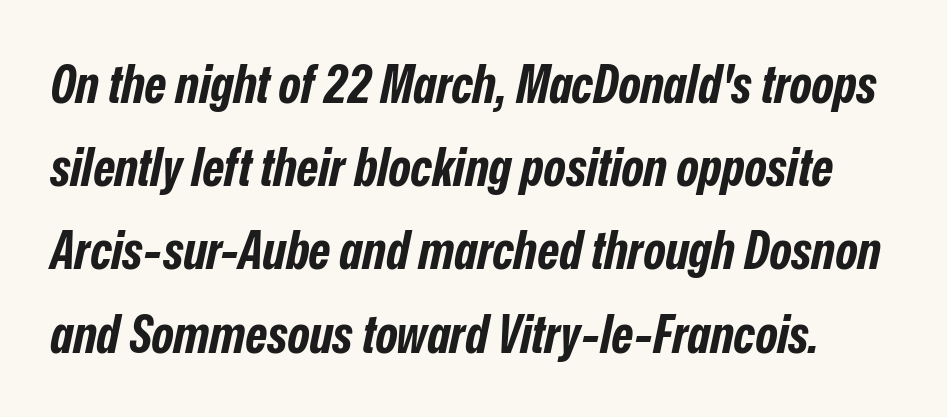
Q: Is the text bold? A: Yes.
Q: Is the text italic (slanted)? A: Yes, it leans right by about 12 degrees.
Q: Is the text underlined? A: No.
Q: Is the spacing between letters normal or unusually wide? A: Normal.
Q: Is the spacing between lines tight, normal or loose? A: Normal.
Q: Width (condensed, normal, or wide)? A: Condensed.
Q: Stroke contrast? A: Low.
Q: x-height? A: Medium.
Q: Monospaced? A: No.
